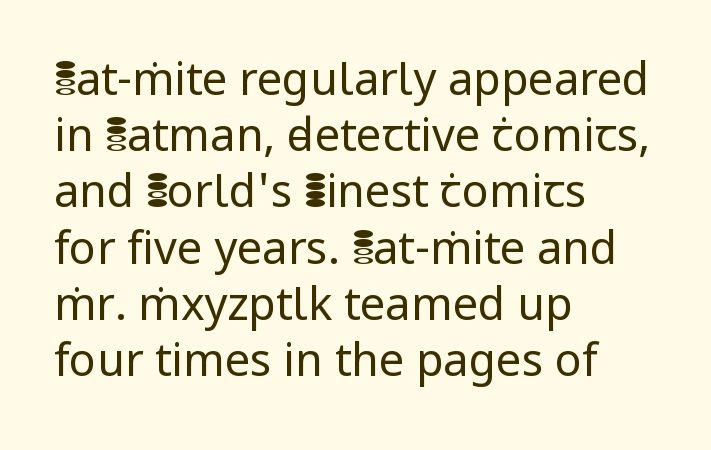
The image shows 45 px regular-weight sans-serif type, upright; set left-aligned, normal line spacing (1.25x), normal letter spacing, not underlined; low stroke contrast and a medium x-height.
